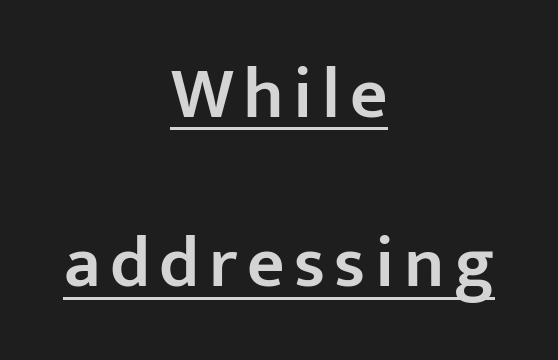
{"serif": "no", "italic": "no", "bold": "semi", "weight": "semibold", "width": "normal", "stroke_contrast": "low", "x_height": "medium", "monospaced": "no", "underline": "yes", "align": "center", "line_spacing": "loose", "line_spacing_ratio": 2.32, "glyph_px": 73}
